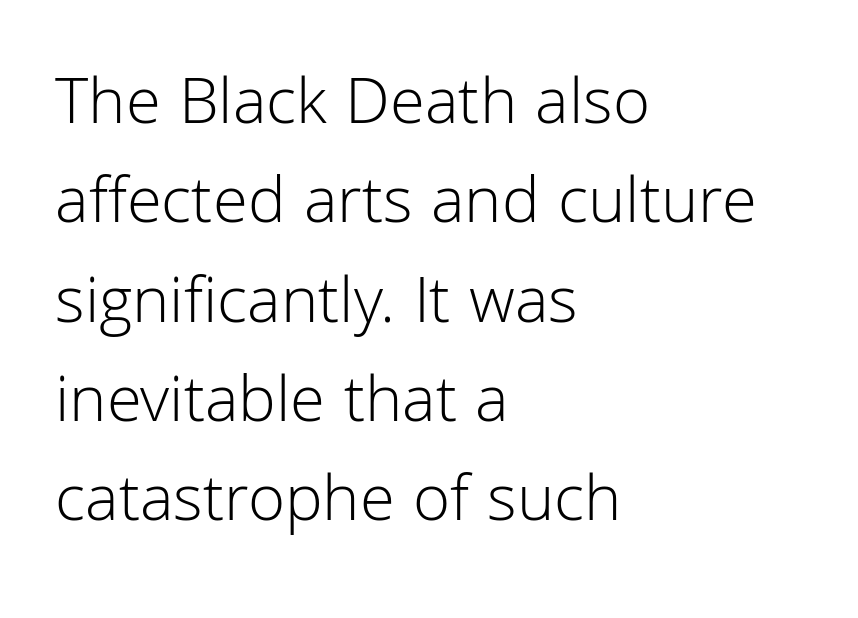
{"serif": "no", "italic": "no", "bold": "no", "weight": "light", "width": "normal", "stroke_contrast": "low", "x_height": "medium", "monospaced": "no", "underline": "no", "align": "left", "line_spacing": "normal", "line_spacing_ratio": 1.46, "letter_spacing": "normal", "letter_spacing_em": 0.0, "glyph_px": 68}
